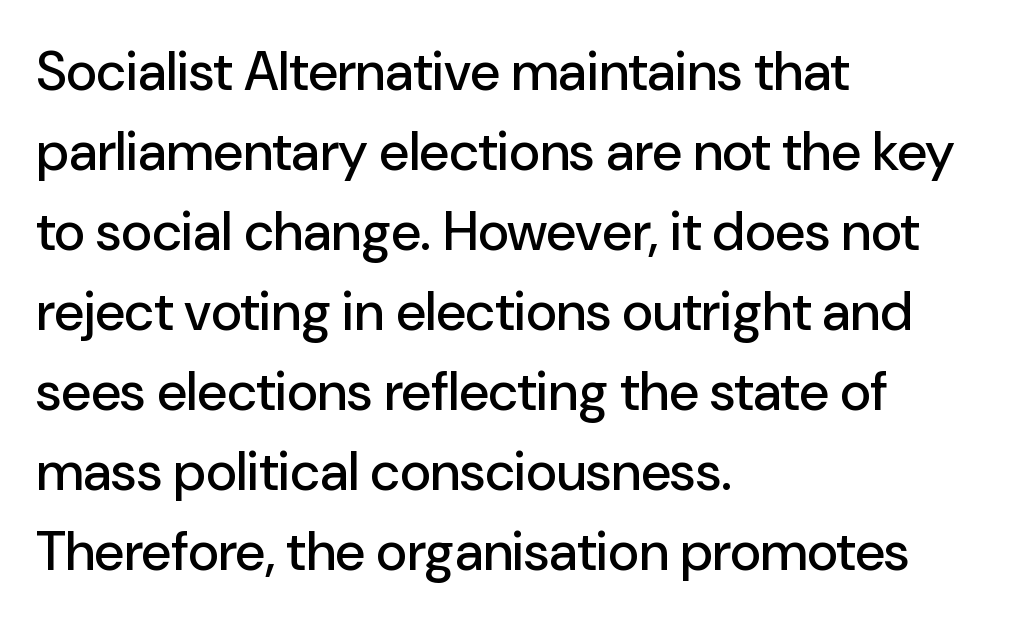
{"serif": "no", "italic": "no", "width": "normal", "stroke_contrast": "low", "x_height": "medium", "monospaced": "no", "underline": "no", "align": "left", "line_spacing": "normal", "line_spacing_ratio": 1.48, "letter_spacing": "normal", "letter_spacing_em": 0.0, "glyph_px": 54}
